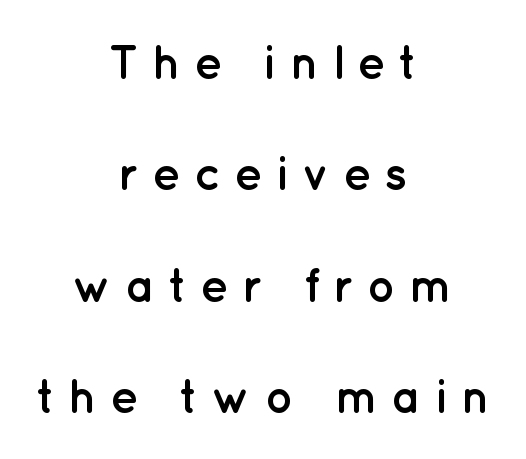
Q: Is the text bold? A: Yes.
Q: Is the text italic (slanted)? A: No, it is upright.
Q: Is the typeface a serif or a sans-serif typeface? A: Sans-serif.
Q: Is the text underlined? A: No.
Q: How is the paragraph aligned? A: Centered.
Q: Is the spacing between letters normal or unusually wide? A: Unusually wide.
Q: Is the spacing between lines tight, normal or loose? A: Loose.
Q: Width (condensed, normal, or wide)? A: Normal.
Q: Stroke contrast? A: Low.
Q: x-height? A: Medium.
Q: Monospaced? A: No.
